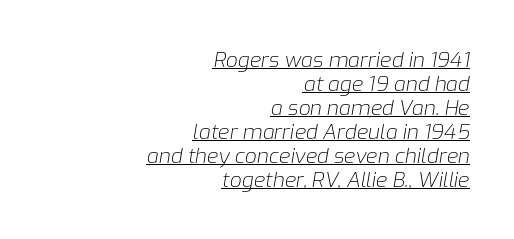
{"italic": "yes", "lean": "right", "slant_degrees": 9, "bold": "no", "underline": "yes", "align": "right", "line_spacing": "tight", "line_spacing_ratio": 1.14, "letter_spacing": "normal", "letter_spacing_em": 0.0, "glyph_px": 21}
